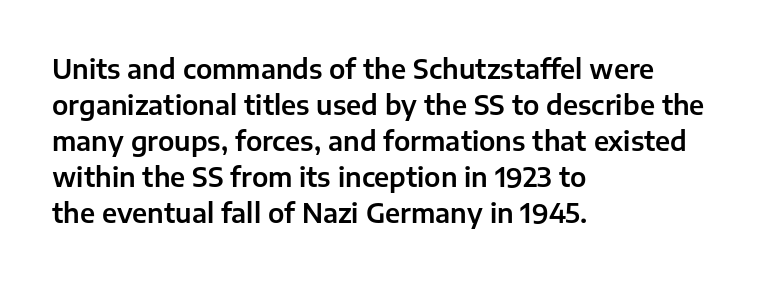
The image shows 26 px text type, upright; set left-aligned, normal line spacing (1.38x), normal letter spacing, not underlined.
